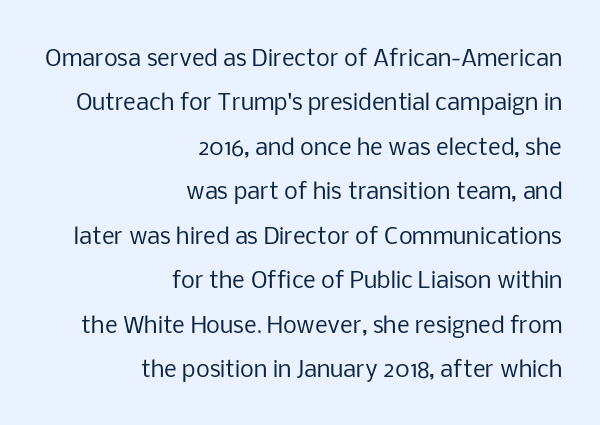
{"italic": "no", "bold": "no", "underline": "no", "align": "right", "line_spacing": "loose", "line_spacing_ratio": 2.02, "letter_spacing": "normal", "letter_spacing_em": 0.0, "glyph_px": 22}
